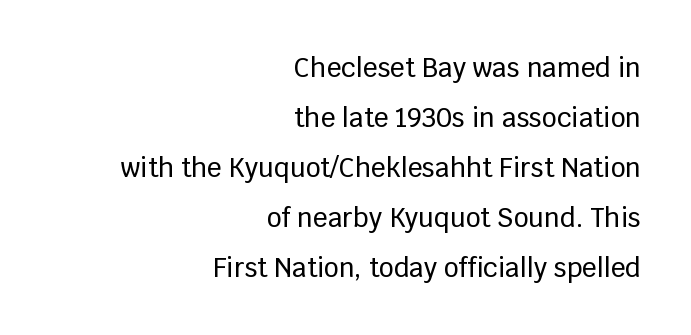
Q: Is the text italic (slanted)? A: No, it is upright.
Q: Is the text underlined? A: No.
Q: How is the paragraph aligned? A: Right-aligned.
Q: Is the spacing between letters normal or unusually wide? A: Normal.
Q: Is the spacing between lines tight, normal or loose? A: Loose.
